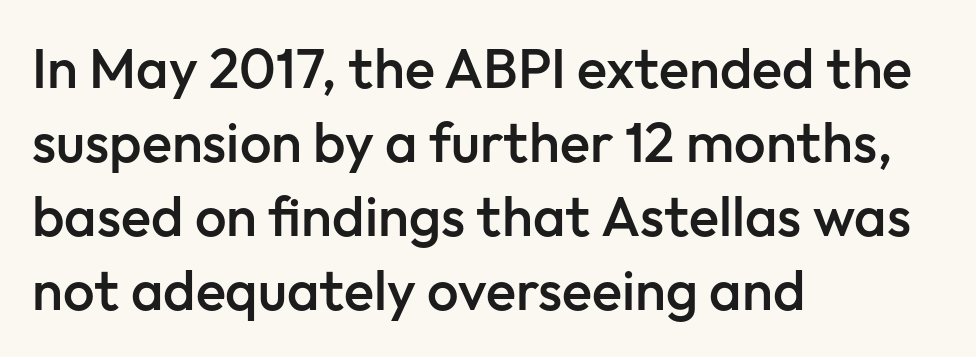
The typesetting leans somewhat heavy: a semibold. Unmarked baselines from the first word to the last. Character widths vary here, with narrow letters taking less room than wide ones. The rendering anchors every line to the left-hand side. Does the type have serifs? No, each stem ends abruptly.
